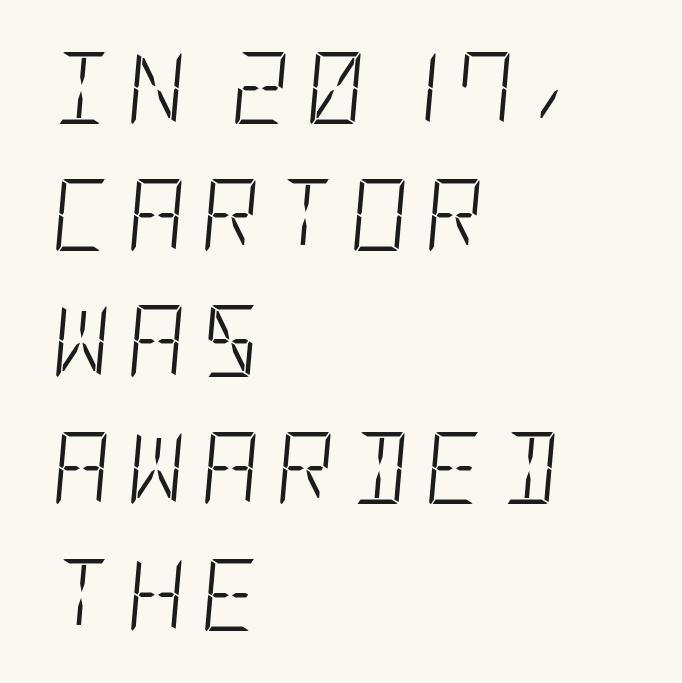
The image shows 72 px light, condensed type, italic (leaning right); set left-aligned, line spacing 1.76x, unusually wide letter spacing (+0.22 em), not underlined; low stroke contrast and a large x-height.
